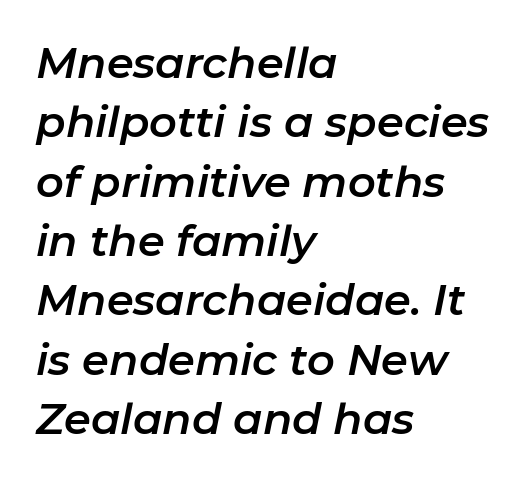
{"italic": "yes", "lean": "right", "slant_degrees": 11, "width": "normal", "stroke_contrast": "low", "x_height": "medium", "monospaced": "no", "underline": "no", "align": "left", "line_spacing": "normal", "line_spacing_ratio": 1.38, "letter_spacing": "normal", "letter_spacing_em": 0.0, "glyph_px": 43}
